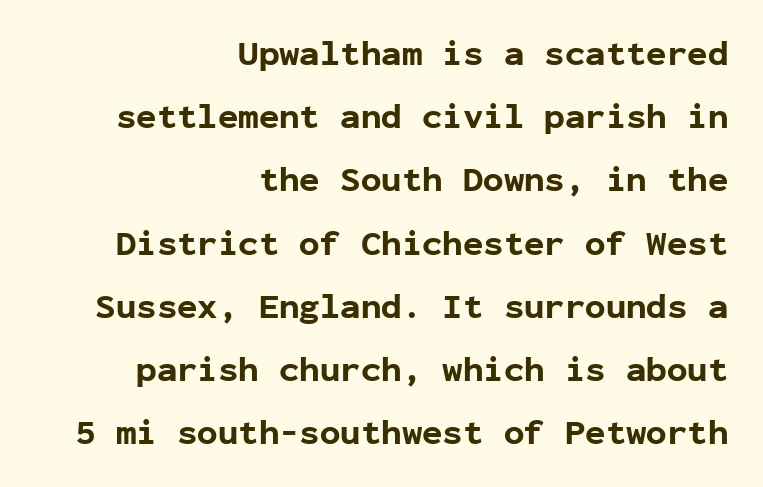
Note the uniform advance width — an 'i' takes as much space as an 'm'. Between one letter and the next there's only the usual sliver of space. The letters are bold, with thick, heavy strokes. Teacher's note: observe the even right margin — that is flush-right alignment. Classification — sans serif.
